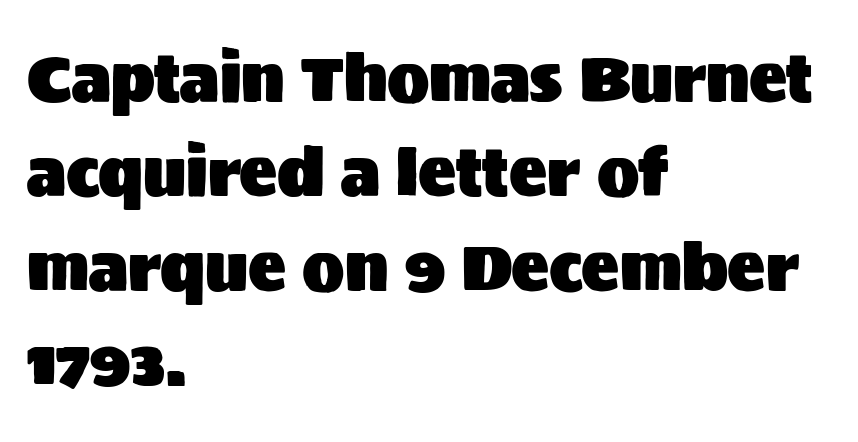
The image shows 63 px sans-serif type, upright; set left-aligned, normal line spacing (1.5x), normal letter spacing, not underlined; medium stroke contrast and a large x-height.
